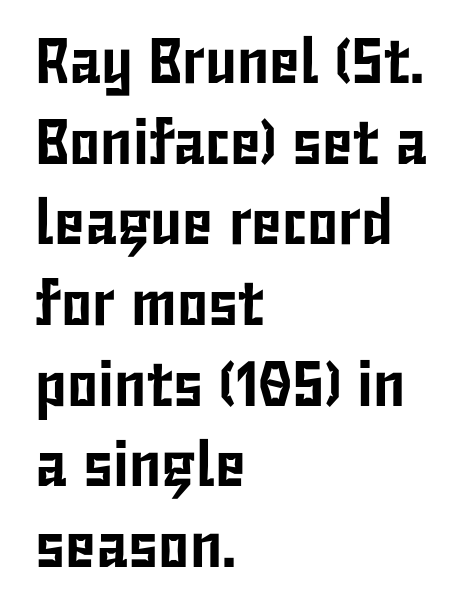
Compared with typical paragraphs, the rows here are spaced about the same. Does the lettering tilt? It doesn't — this is upright. All the whitespace from short lines collects on the right. Descenders are the only things crossing below the line.
